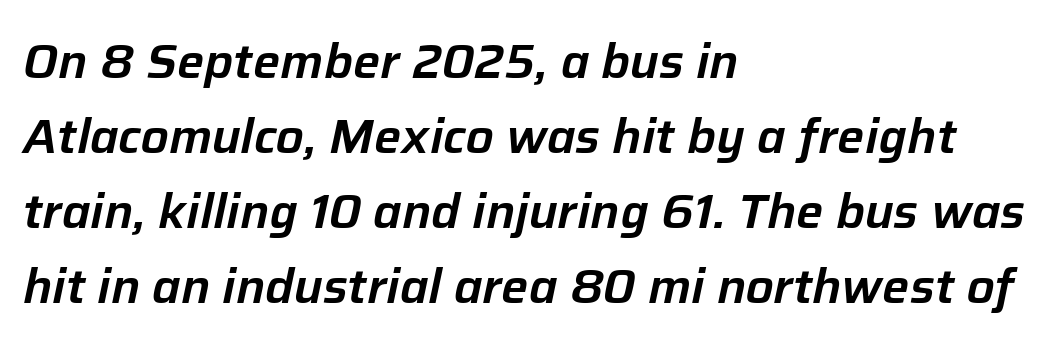
The lines in this sample share a left origin and differ only in where they stop. This sample uses plain, unmodified letter spacing. Compared with ordinary roman type, these characters are visibly tilted. Proportional: the letters do not fall into vertical columns. The rows are spaced the way most documents space them. A clean baseline with only descenders dipping below it.
